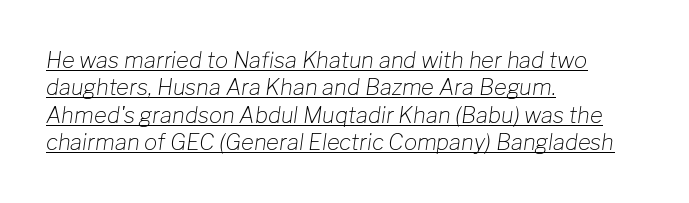
Q: Is the text bold? A: No.
Q: Is the text italic (slanted)? A: Yes, it leans right by about 8 degrees.
Q: Is the text underlined? A: Yes.
Q: How is the paragraph aligned? A: Left-aligned.
Q: Is the spacing between letters normal or unusually wide? A: Normal.
Q: Is the spacing between lines tight, normal or loose? A: Normal.
